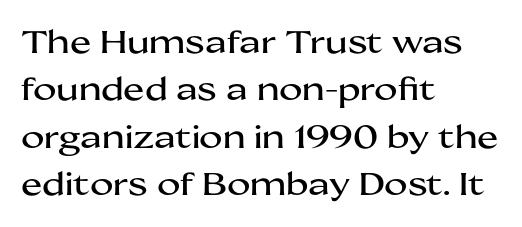
Characters follow at the spacing the type designer built in. Leading: standard. The compositor pushed each line to the left boundary.
